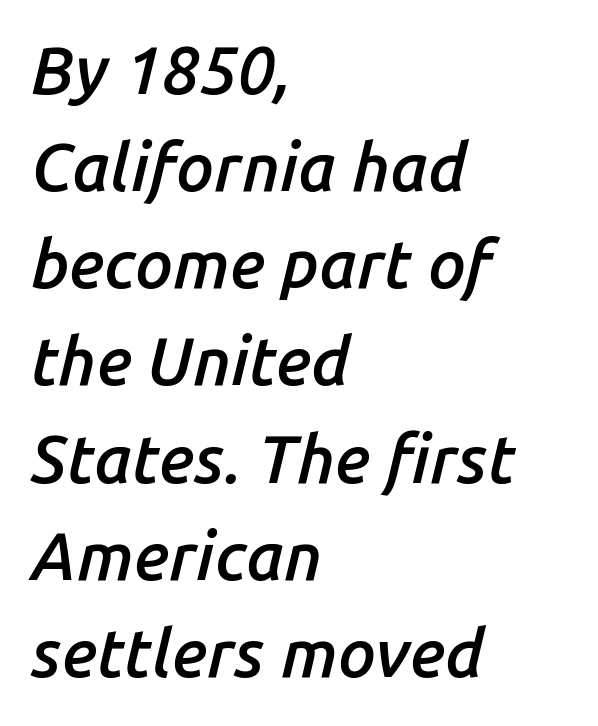
The image shows 67 px semibold type, italic (leaning right); set left-aligned, normal line spacing (1.45x), normal letter spacing, not underlined; low stroke contrast and a medium x-height.
